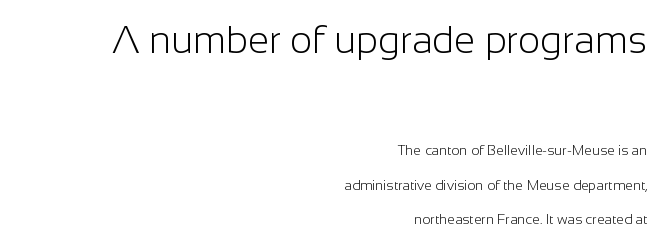
{"serif": "no", "italic": "no", "bold": "no", "weight": "light", "width": "normal", "stroke_contrast": "low", "x_height": "medium", "monospaced": "no", "underline": "no", "align": "right", "line_spacing": "loose", "line_spacing_ratio": 2.47, "letter_spacing": "normal", "letter_spacing_em": 0.0, "larger_block": "first", "size_ratio": 2.71, "glyph_px": 38}
